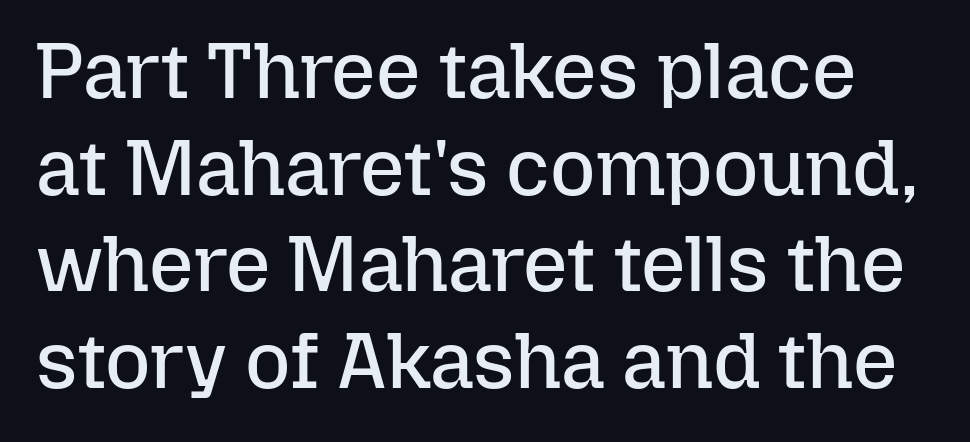
Q: Is the text bold? A: No.
Q: Is the text italic (slanted)? A: No, it is upright.
Q: Is the text underlined? A: No.
Q: Is the spacing between letters normal or unusually wide? A: Normal.
Q: Width (condensed, normal, or wide)? A: Normal.
Q: Stroke contrast? A: Low.
Q: x-height? A: Medium.
Q: Monospaced? A: No.
